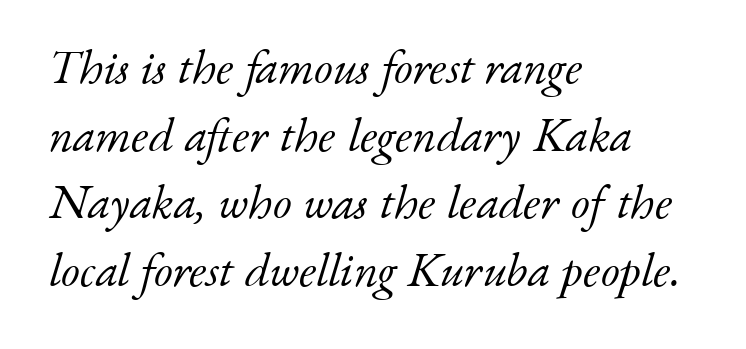
Interline gaps are of average width in this sample. Is this a heavy cut? Hardly; it is regular or lighter. Compared with a centered layout, this one pins lines to the left instead. The gaps between neighbouring characters are ordinary and unremarkable. Italic? Definitely — the glyphs are oblique. Do the characters align in a grid? No, the font is proportional.
